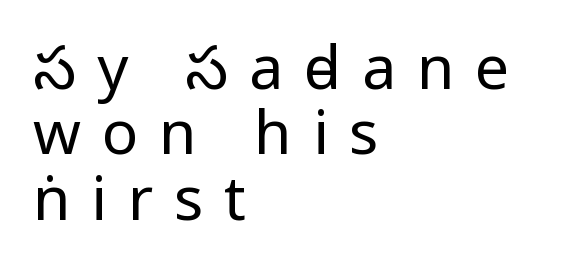
{"serif": "no", "italic": "no", "bold": "no", "weight": "regular", "width": "condensed", "stroke_contrast": "low", "underline": "no", "align": "left", "line_spacing": "tight", "line_spacing_ratio": 1.07, "letter_spacing": "wide", "letter_spacing_em": 0.34, "glyph_px": 61}
